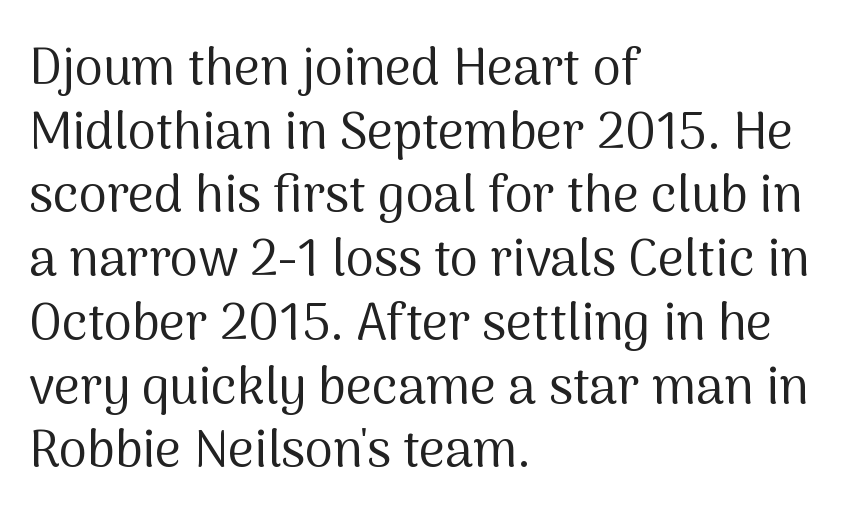
The image shows 51 px regular-weight sans-serif type, upright; set left-aligned, normal line spacing (1.25x), normal letter spacing, not underlined; medium stroke contrast and a medium x-height.
